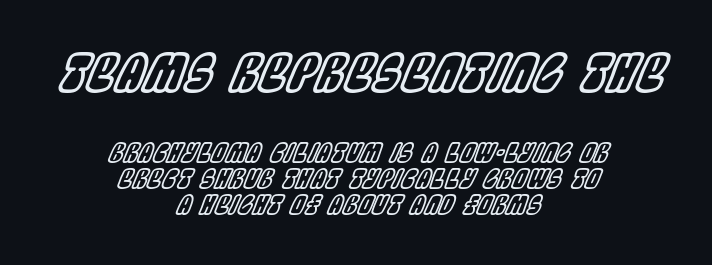
The image shows 51 px condensed type, italic (leaning right); set centered, tight line spacing (1.0x), normal letter spacing, not underlined; the first (top) block is 1.96x larger; a large x-height.
